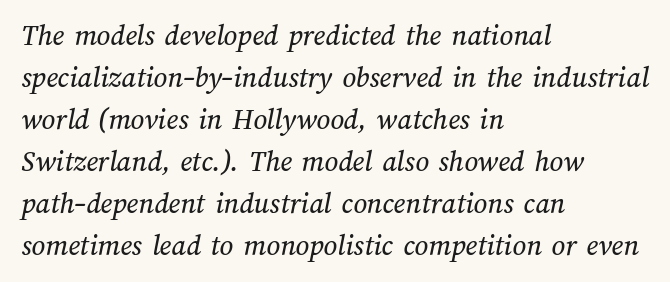
The image shows 30 px text type; set left-aligned, normal line spacing (1.4x), normal letter spacing, not underlined; medium stroke contrast and a medium x-height.
